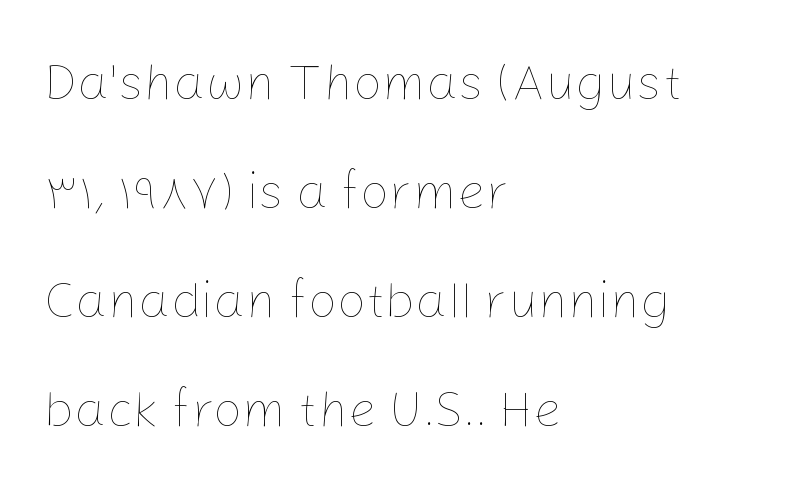
Check under the words: just untouched page. Is this a fixed-width face? No — the glyphs have proportional, varying widths. Compared with typical body copy, the letter spacing here is the same. The face looks like a standard text weight, possibly lighter. The passage is arranged the way most books set body copy — flush left. Unlike italic type, these characters show no tilt at all.
